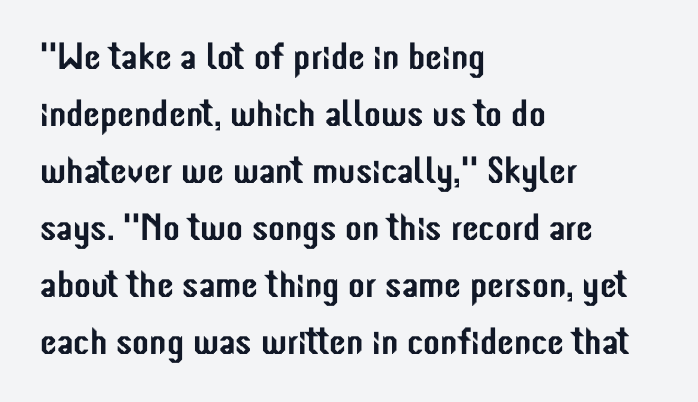
Q: Is the text italic (slanted)? A: No, it is upright.
Q: Is the typeface a serif or a sans-serif typeface? A: Sans-serif.
Q: Is the text underlined? A: No.
Q: How is the paragraph aligned? A: Left-aligned.
Q: Is the spacing between letters normal or unusually wide? A: Normal.
Q: Is the spacing between lines tight, normal or loose? A: Normal.
Q: Width (condensed, normal, or wide)? A: Condensed.
Q: Stroke contrast? A: Low.
Q: x-height? A: Medium.
Q: Monospaced? A: No.
